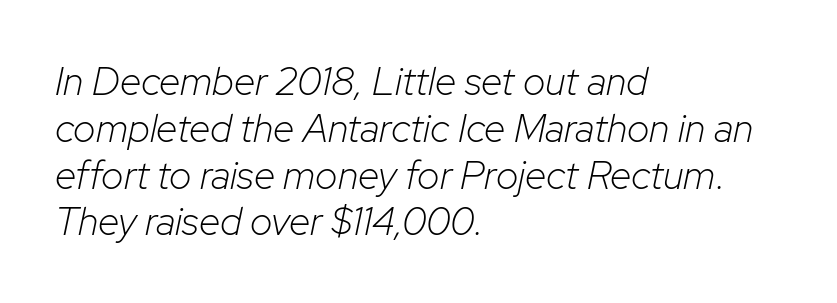
A typesetter would call this zero additional tracking. These lines are rendered in a variable-pitch font. This sample is left-justified, so line endings fall wherever the words run out. These glyphs show unthickened strokes, regular width or finer. Descenders hang freely into open space. The typography opts for an oblique posture over an upright one.
